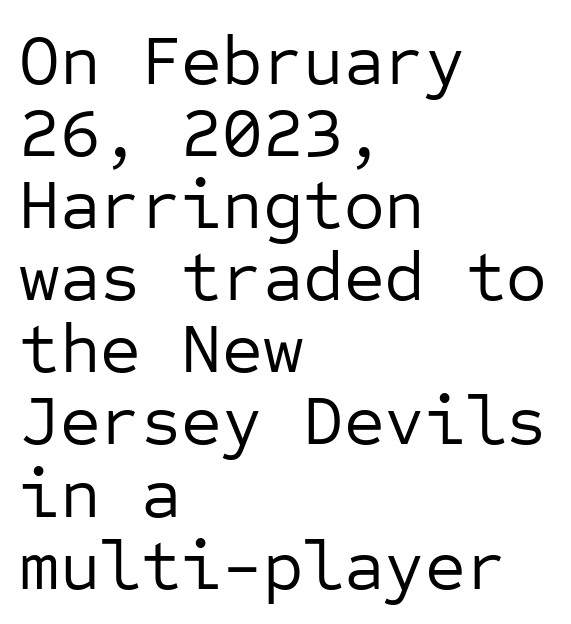
The image shows 70 px regular-weight sans-serif type, upright, monospaced; set left-aligned, tight line spacing (1.03x), normal letter spacing, not underlined; low stroke contrast and a medium x-height.
